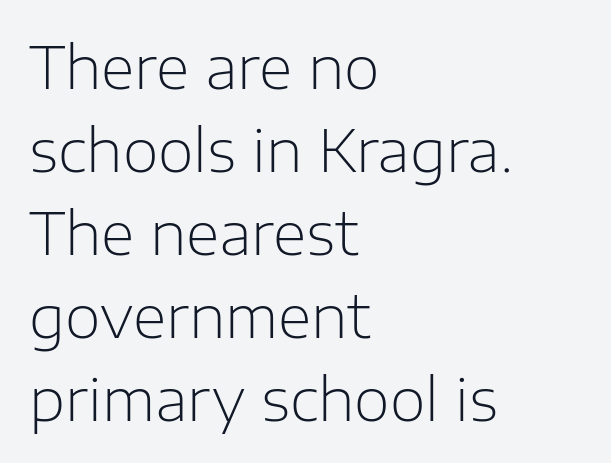
{"serif": "no", "italic": "no", "bold": "no", "weight": "light", "width": "normal", "stroke_contrast": "low", "x_height": "medium", "monospaced": "no", "underline": "no", "align": "left", "line_spacing": "normal", "line_spacing_ratio": 1.43, "letter_spacing": "normal", "letter_spacing_em": 0.0, "glyph_px": 58}
